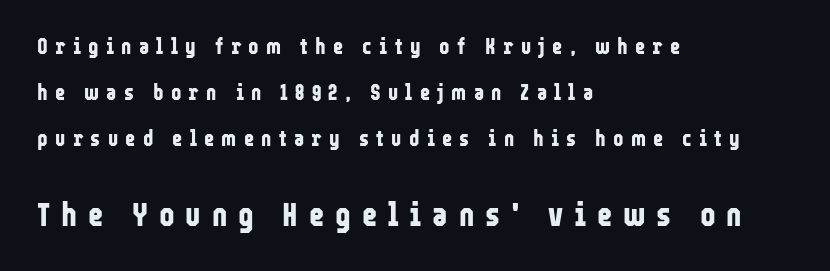
The leading is generous, giving the passage an open texture. Reading down the block, your eye returns to a fixed left position each line. Whoever set this made the second block the dominant, larger element. The horizontal fit of the characters is loose and conspicuously gappy. Posture: vertical. Serifs: no, the terminals of the letterforms are clean.
